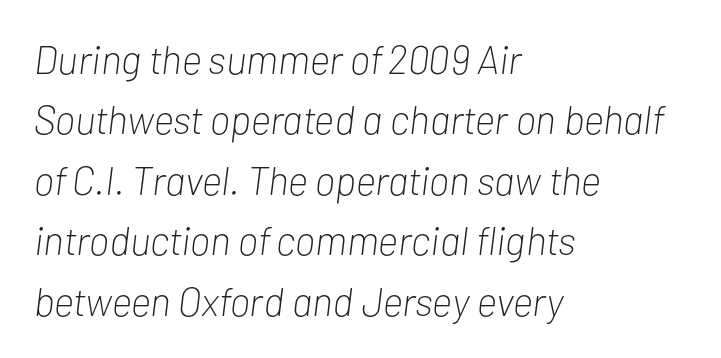
Honestly, the row spacing looks completely unremarkable. Words appear dense and cohesive because spacing is normal. Is this a fixed-width face? No — the glyphs have proportional, varying widths. Rendered with sloped, italic letterforms.
